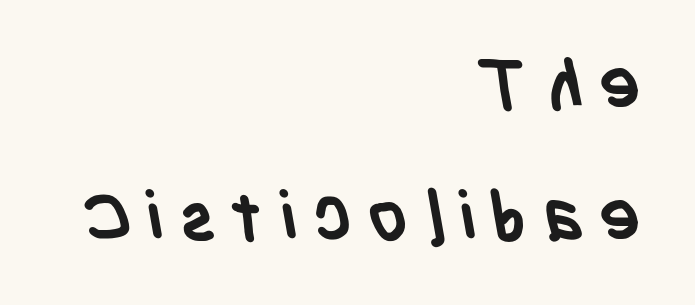
Q: Is the text bold? A: Yes.
Q: Is the typeface a serif or a sans-serif typeface? A: Sans-serif.
Q: Is the text underlined? A: No.
Q: How is the paragraph aligned? A: Right-aligned.
Q: Is the spacing between letters normal or unusually wide? A: Unusually wide.
Q: Is the spacing between lines tight, normal or loose? A: Loose.
Q: Width (condensed, normal, or wide)? A: Condensed.
Q: Stroke contrast? A: Low.
Q: x-height? A: Large.
Q: Monospaced? A: No.
